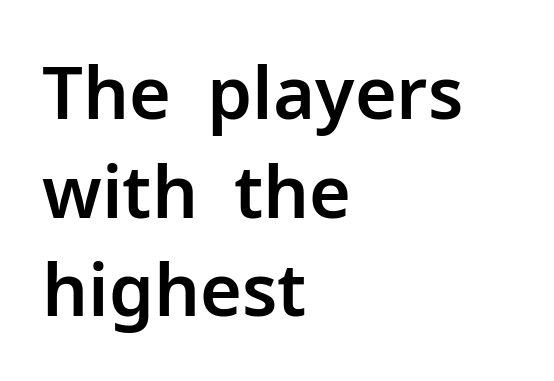
Q: Is the text italic (slanted)? A: No, it is upright.
Q: Is the typeface a serif or a sans-serif typeface? A: Sans-serif.
Q: Is the text underlined? A: No.
Q: How is the paragraph aligned? A: Left-aligned.
Q: Is the spacing between letters normal or unusually wide? A: Normal.
Q: Is the spacing between lines tight, normal or loose? A: Normal.
Q: Width (condensed, normal, or wide)? A: Normal.
Q: Stroke contrast? A: Low.
Q: x-height? A: Medium.
Q: Monospaced? A: No.
